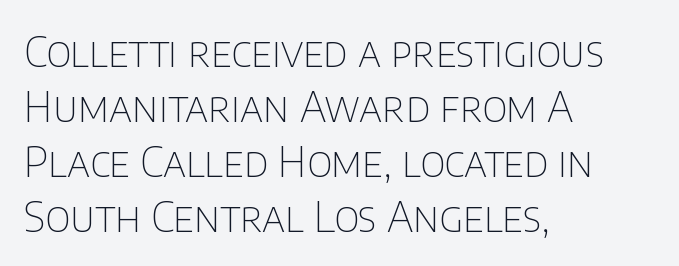
Q: Is the text bold? A: No.
Q: Is the text italic (slanted)? A: No, it is upright.
Q: Is the typeface a serif or a sans-serif typeface? A: Sans-serif.
Q: Is the text underlined? A: No.
Q: How is the paragraph aligned? A: Left-aligned.
Q: Is the spacing between letters normal or unusually wide? A: Normal.
Q: Is the spacing between lines tight, normal or loose? A: Normal.
Q: Width (condensed, normal, or wide)? A: Normal.
Q: Stroke contrast? A: Low.
Q: x-height? A: Large.
Q: Monospaced? A: No.
